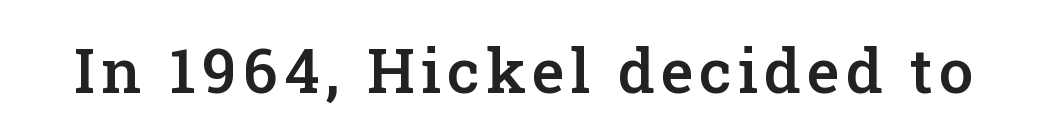
Is the type bold? Partly — it's a semibold, heavier than regular but not fully bold. Rendered with straight, roman letterforms. The passage shown is typed in a proportional face where columns would drift. The space beneath each line is pristine and unruled.
